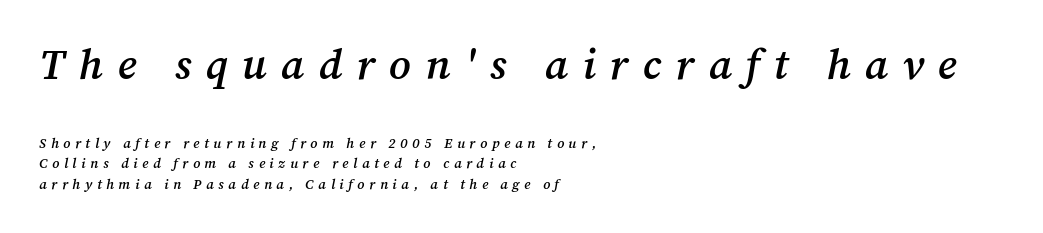
{"serif": "yes", "italic": "yes", "lean": "right", "slant_degrees": 12, "bold": "semi", "weight": "semibold", "width": "normal", "stroke_contrast": "medium", "x_height": "medium", "monospaced": "no", "underline": "no", "align": "left", "line_spacing": "normal", "line_spacing_ratio": 1.44, "letter_spacing": "wide", "letter_spacing_em": 0.33, "larger_block": "first", "size_ratio": 3.07, "glyph_px": 43}
